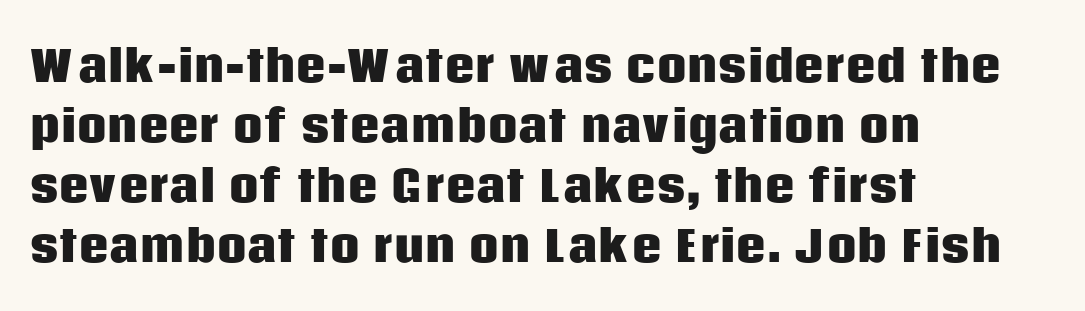
Q: Is the text bold? A: Yes.
Q: Is the text italic (slanted)? A: No, it is upright.
Q: Is the typeface a serif or a sans-serif typeface? A: Sans-serif.
Q: Is the text underlined? A: No.
Q: How is the paragraph aligned? A: Left-aligned.
Q: Is the spacing between letters normal or unusually wide? A: Normal.
Q: Is the spacing between lines tight, normal or loose? A: Normal.
Q: Width (condensed, normal, or wide)? A: Normal.
Q: Stroke contrast? A: Low.
Q: x-height? A: Large.
Q: Monospaced? A: No.
